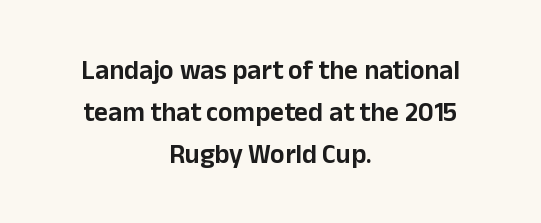
No italicization has been applied; the sample stays upright. The type is set solid horizontally, with unmodified tracking. Normally led — the rows are evenly, conventionally spaced. Does the copy run flush right? No — it is centered line by line. The string is rendered with underlining switched off.
